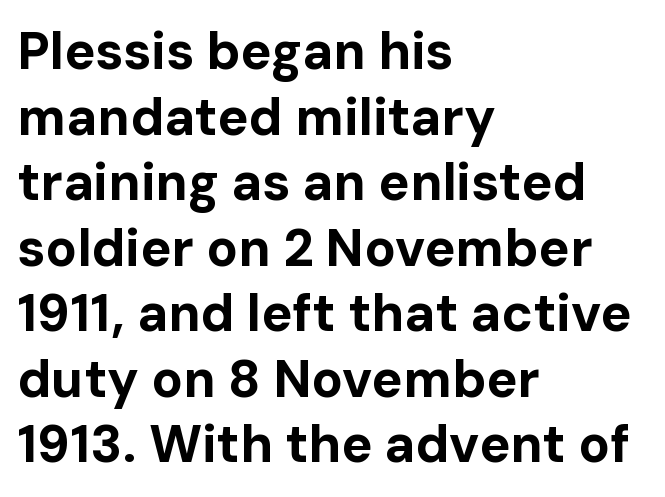
The image shows 52 px bold sans-serif type, upright; set left-aligned, normal line spacing (1.26x), normal letter spacing, not underlined; low stroke contrast and a medium x-height.
